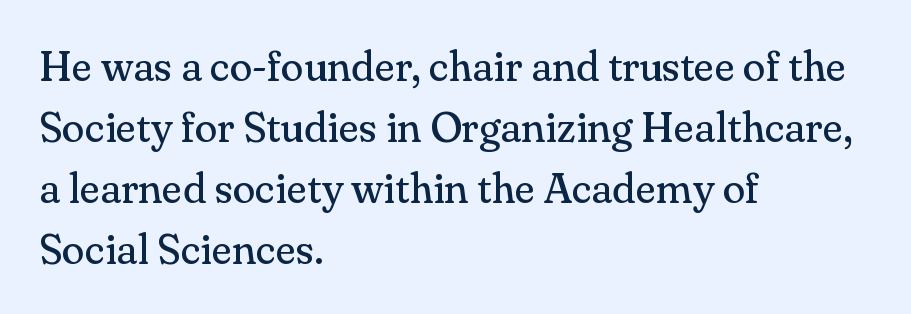
The image shows 42 px regular-weight serif type, upright; set left-aligned, normal line spacing (1.45x), normal letter spacing, not underlined; medium stroke contrast and a small x-height.
